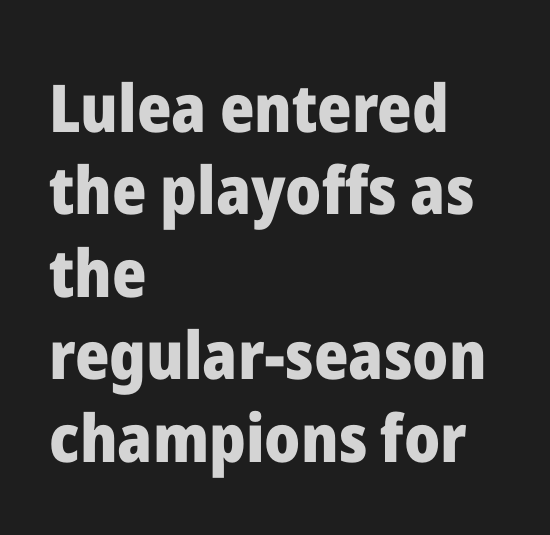
Q: Is the text bold? A: Yes.
Q: Is the text italic (slanted)? A: No, it is upright.
Q: Is the typeface a serif or a sans-serif typeface? A: Sans-serif.
Q: Is the text underlined? A: No.
Q: How is the paragraph aligned? A: Left-aligned.
Q: Is the spacing between letters normal or unusually wide? A: Normal.
Q: Is the spacing between lines tight, normal or loose? A: Normal.
Q: Width (condensed, normal, or wide)? A: Normal.
Q: Stroke contrast? A: Low.
Q: x-height? A: Medium.
Q: Monospaced? A: No.
